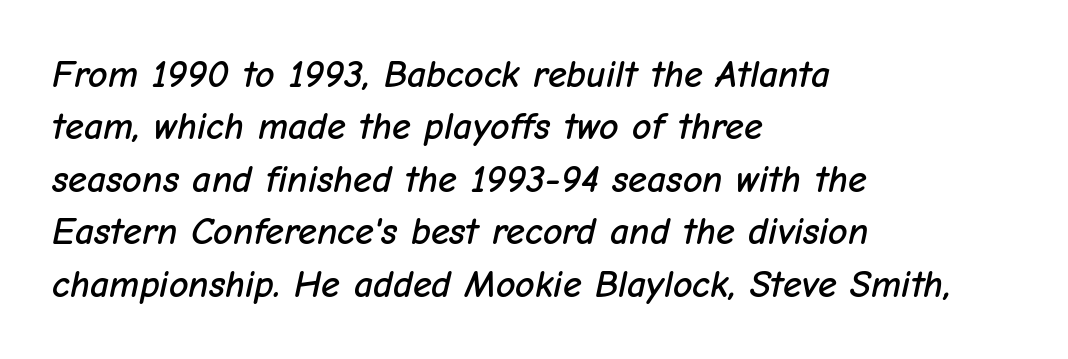
The ragged edge is on the right, which tells us the setting is flush left. How are the letters spaced? Ordinarily, with no added tracking. The block of text has a typical density, with ordinary space between rows. Each letter keeps its own natural width here, so spacing adapts to shape. Each row of text sits above clean, open space. Would a proofreader flag this as italicized? Yes.
